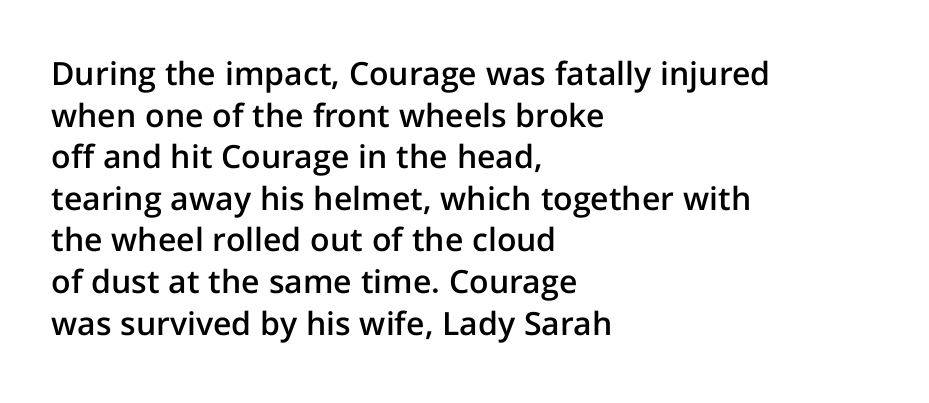
Each letter keeps its own natural width here, so spacing adapts to shape. The block of text has a typical density, with ordinary space between rows. Inter-character spacing is left at the font's built-in metrics. Emphasis by weight is partial: semibold. You can tell from the bare stems that sans-serif type was used. Is there any slant? The stems are plumb.
